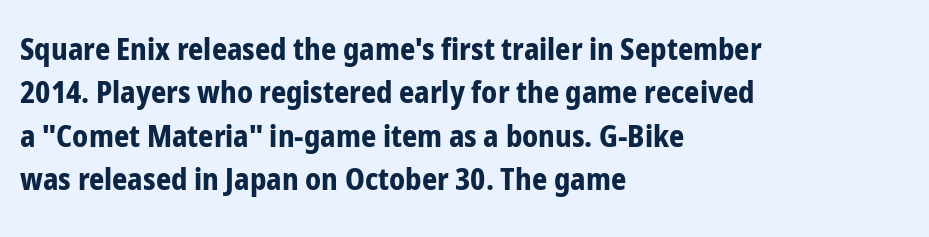
These lines are set flush left with a ragged right edge. The letters stand upright; this is a roman face. Chunky letters — that's bold for sure. Is this a fixed-width face? No — the glyphs have proportional, varying widths. The letters sit at their default tracking, neither squeezed nor spread.
